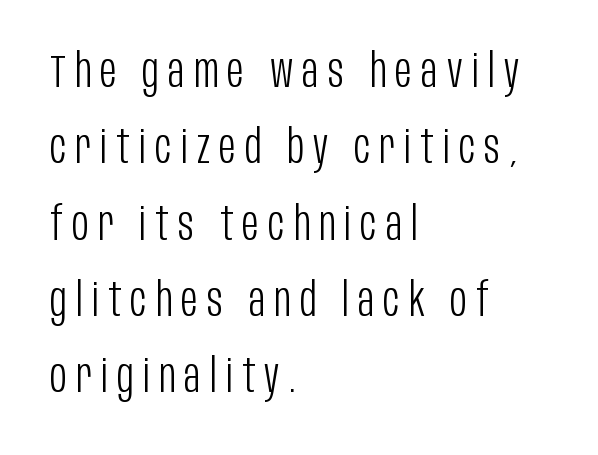
The image shows 46 px light, condensed sans-serif type, upright; set left-aligned, normal line spacing (1.66x), unusually wide letter spacing (+0.2 em), not underlined; low stroke contrast and a large x-height.
